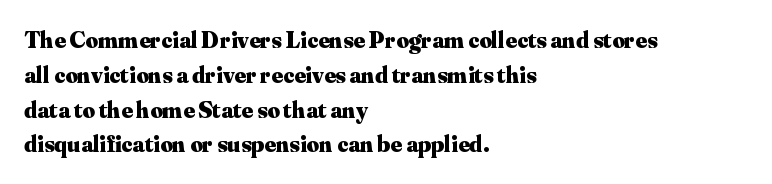
The image shows 24 px bold type, upright; set left-aligned, normal line spacing (1.45x), normal letter spacing, not underlined.
